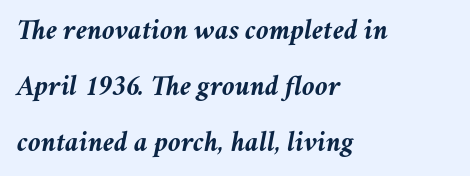
Q: Is the text bold? A: Yes.
Q: Is the text italic (slanted)? A: Yes, it leans right by about 11 degrees.
Q: Is the text underlined? A: No.
Q: How is the paragraph aligned? A: Left-aligned.
Q: Is the spacing between letters normal or unusually wide? A: Normal.
Q: Is the spacing between lines tight, normal or loose? A: Loose.
Q: Width (condensed, normal, or wide)? A: Normal.
Q: Stroke contrast? A: Medium.
Q: x-height? A: Medium.
Q: Monospaced? A: No.
